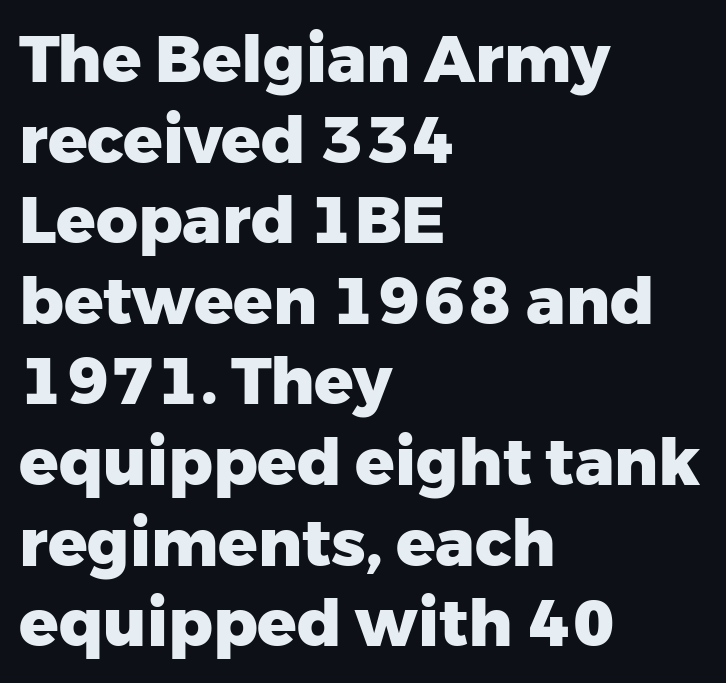
{"serif": "no", "italic": "no", "bold": "yes", "weight": "heavy", "width": "normal", "stroke_contrast": "low", "x_height": "medium", "monospaced": "no", "underline": "no", "align": "left", "line_spacing_ratio": 1.24, "letter_spacing": "normal", "letter_spacing_em": 0.0, "glyph_px": 65}
